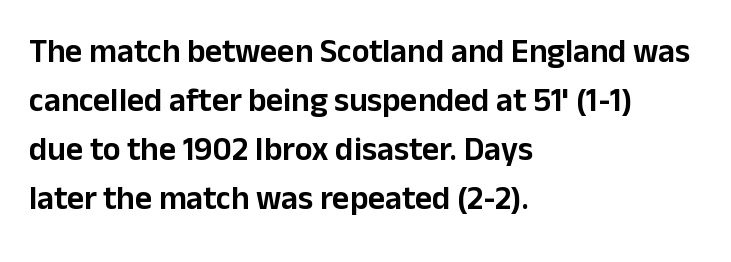
The image shows 33 px sans-serif type, upright; set left-aligned, normal line spacing (1.48x), normal letter spacing, not underlined; low stroke contrast and a medium x-height.
